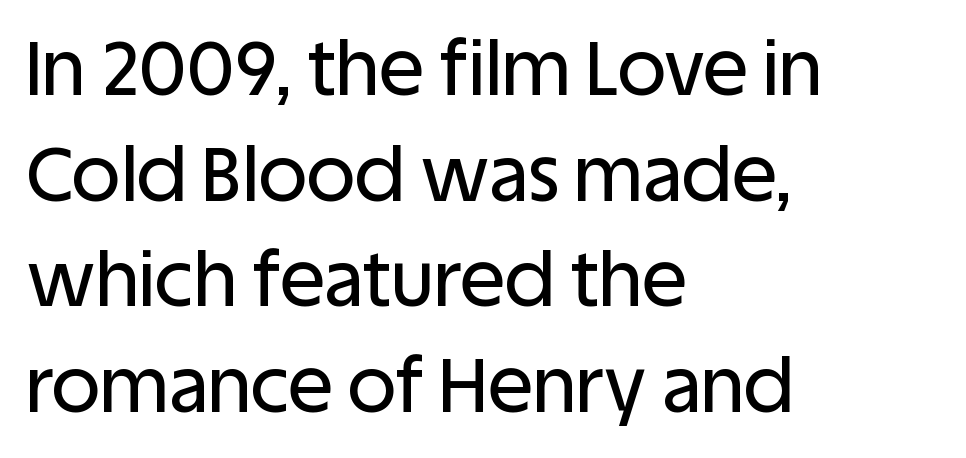
{"serif": "no", "italic": "no", "width": "normal", "stroke_contrast": "low", "x_height": "large", "monospaced": "no", "underline": "no", "align": "left", "line_spacing": "normal", "line_spacing_ratio": 1.41, "letter_spacing": "normal", "letter_spacing_em": 0.0, "glyph_px": 75}
